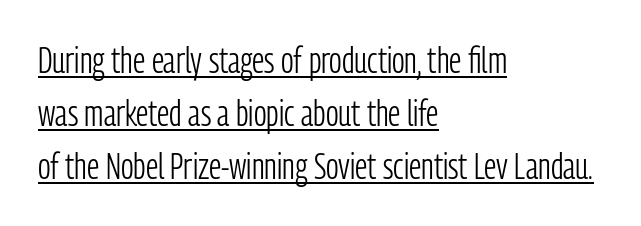
{"serif": "no", "italic": "no", "bold": "no", "weight": "light", "width": "condensed", "stroke_contrast": "low", "x_height": "medium", "monospaced": "no", "underline": "yes", "align": "left", "line_spacing": "normal", "line_spacing_ratio": 1.47, "letter_spacing": "normal", "letter_spacing_em": 0.0, "glyph_px": 36}
